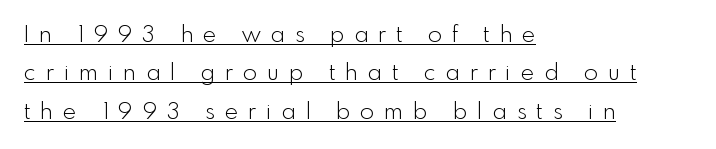
A typesetter would call this heavily tracked-out type. Line starts are locked; line ends wander. The lettering stays uniformly vertical, giving the passage a roman look. Weight: regular or lighter. Check the space under the baseline: a stroke is drawn there. Students, observe: this is what conventionally led text looks like.
